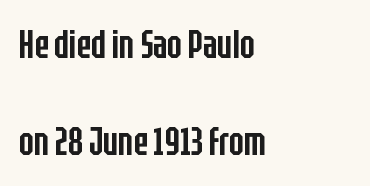
The image shows 39 px semibold, condensed sans-serif type, upright; set left-aligned, loose line spacing (2.48x), normal letter spacing, not underlined; low stroke contrast and a large x-height.
